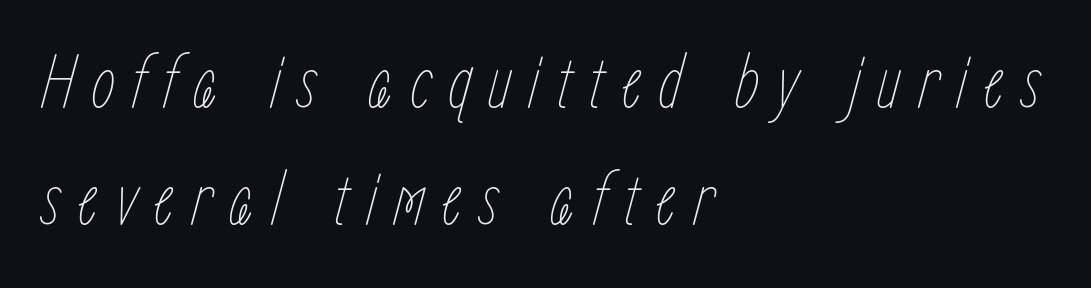
Characters follow at a spacing far wider than the type designer built in. Unbolded letterforms with no extra heft. These lines were composed using italics. The strip under each line holds only bare page. The ragged edge is on the right, which tells us the setting is flush left. The face used here is proportionally spaced, like ordinary book or web type.
